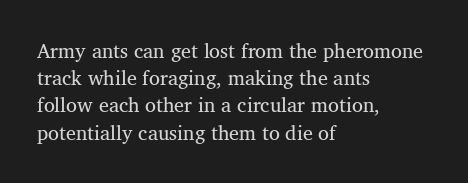
Teacher's note: observe the even left margin — that is flush-left alignment. Letter spacing: default. Every stem runs plumb, perpendicular to the baseline. The baseline area is clear. One glance says typical: line gaps are just what's usual.
